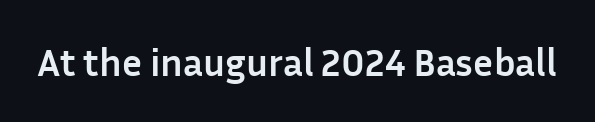
Q: Is the text bold? A: Yes.
Q: Is the text italic (slanted)? A: No, it is upright.
Q: Is the typeface a serif or a sans-serif typeface? A: Sans-serif.
Q: Is the text underlined? A: No.
Q: Is the spacing between letters normal or unusually wide? A: Normal.
Q: Width (condensed, normal, or wide)? A: Normal.
Q: Stroke contrast? A: Low.
Q: x-height? A: Medium.
Q: Monospaced? A: No.
